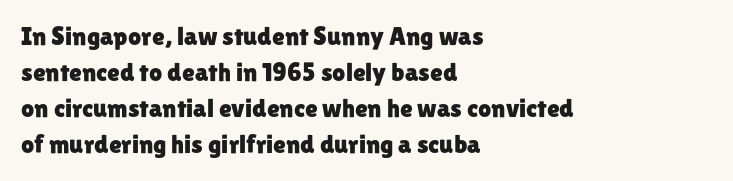
Q: Is the text italic (slanted)? A: No, it is upright.
Q: Is the text underlined? A: No.
Q: How is the paragraph aligned? A: Left-aligned.
Q: Is the spacing between letters normal or unusually wide? A: Normal.
Q: Is the spacing between lines tight, normal or loose? A: Normal.
